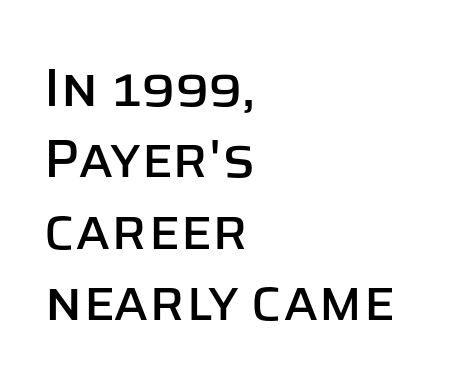
Decoration check: the copy has no underline. No extra tracking has been applied to these lines. Here the designer chose a conventional face with non-uniform glyph widths. Every row of glyphs begins at an identical x-position on the left. The type sits square on the baseline with zero lean. Notice how descenders clear the ascenders below comfortably — that's standard leading.
